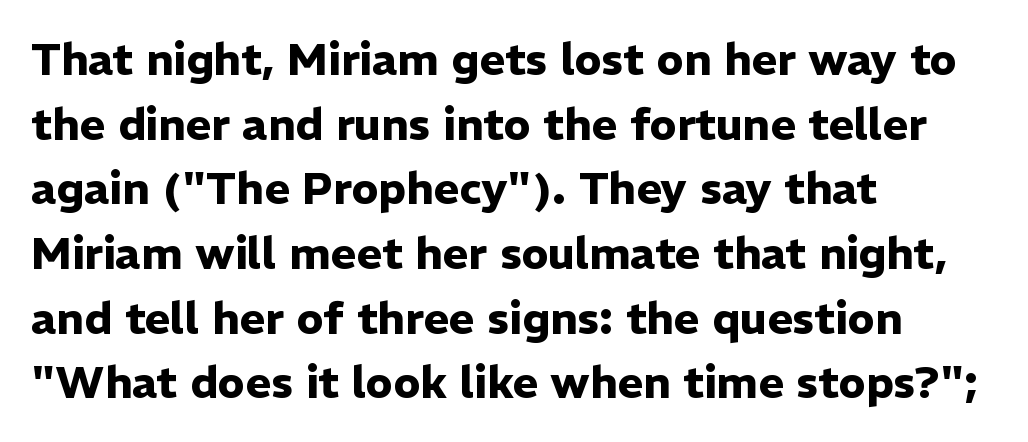
{"serif": "no", "italic": "no", "bold": "yes", "weight": "heavy", "width": "normal", "stroke_contrast": "low", "x_height": "medium", "monospaced": "no", "underline": "no", "align": "left", "line_spacing": "normal", "line_spacing_ratio": 1.47, "letter_spacing": "normal", "letter_spacing_em": 0.0, "glyph_px": 44}
